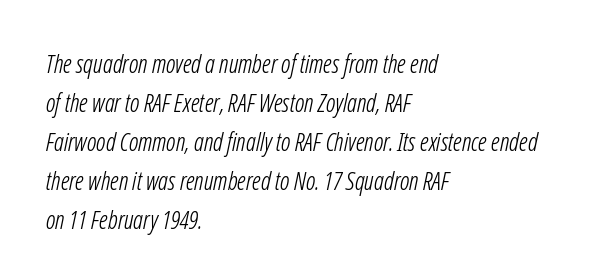
The image shows 25 px text type; set left-aligned, normal line spacing (1.56x), normal letter spacing, not underlined.
